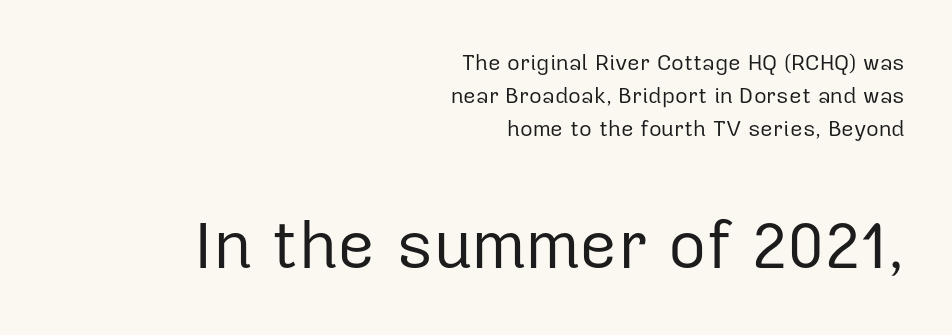
The image shows 66 px regular-weight sans-serif type, upright; set right-aligned, normal line spacing (1.51x), normal letter spacing, not underlined; the second (bottom) block is 3.0x larger; low stroke contrast and a medium x-height.
